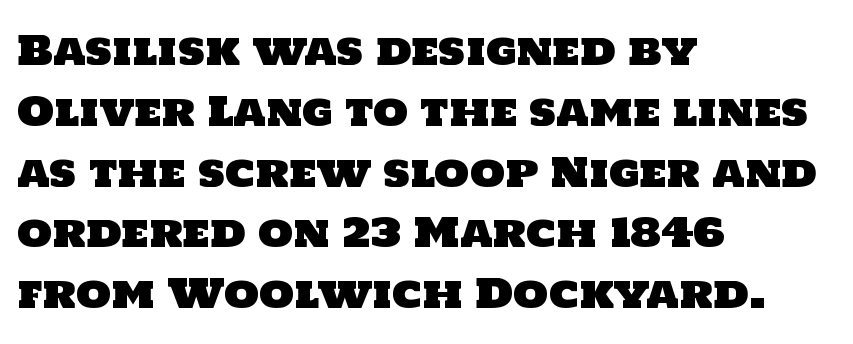
The letters carry no serifs — their stems end cleanly without finishing strokes. Check under the words: just untouched page. Characters follow at the spacing the type designer built in. The designer left line spacing at the default. Character widths vary here, with narrow letters taking less room than wide ones. Teacher's note: observe the even left margin — that is flush-left alignment.
